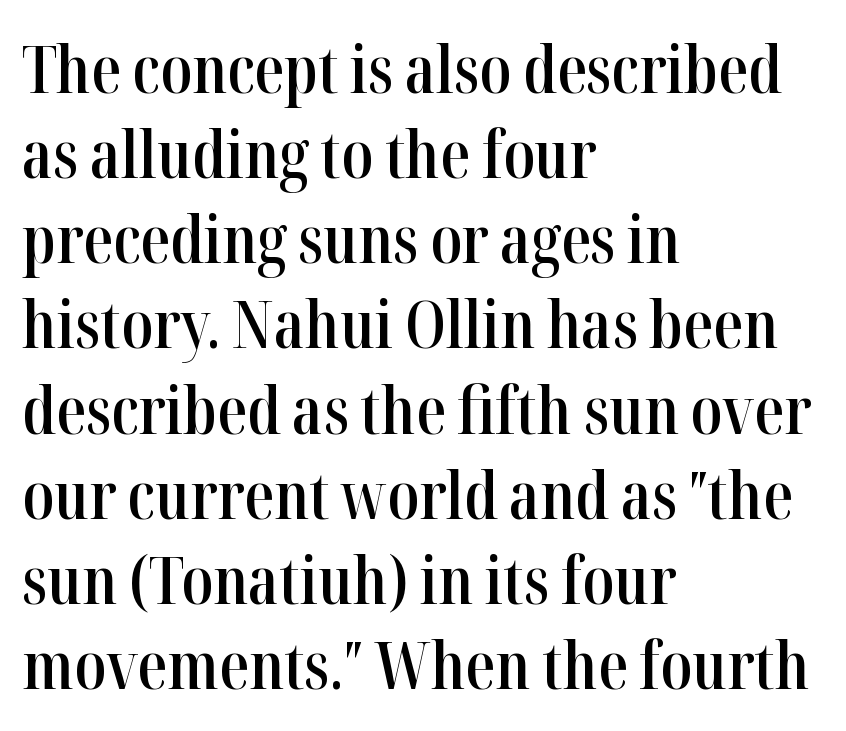
Notice how the passage keeps a crisp vertical edge on the left only. Quick note: underline off. Varying glyph widths throughout — classic text-font behaviour. What's the leading like? Ordinary, nothing unusual. Weight: semibold (demi). A serif font was chosen for this passage.
